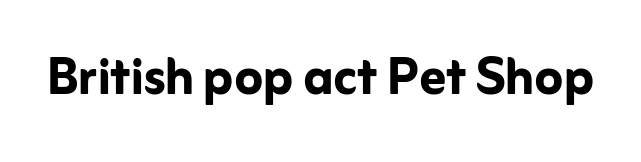
Each word holds together tightly as a unit, with standard inter-letter gaps. Do the characters align in a grid? No, the font is proportional. Weight check: bold — yes, fully. Type without underlining. To sum up the face: it is a sans, with no serifs.
